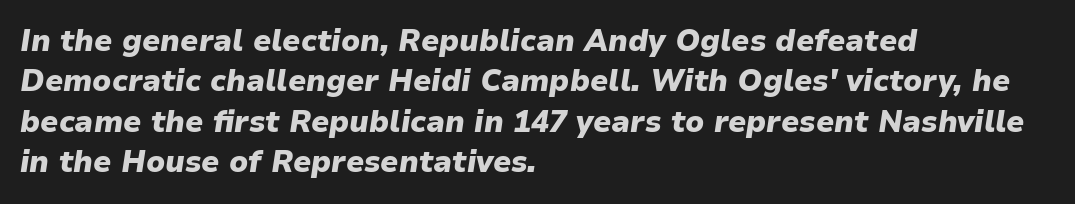
{"italic": "yes", "lean": "right", "slant_degrees": 9, "bold": "yes", "weight": "heavy", "width": "normal", "stroke_contrast": "low", "x_height": "medium", "monospaced": "no", "underline": "no", "align": "left", "line_spacing": "normal", "line_spacing_ratio": 1.35, "letter_spacing": "normal", "letter_spacing_em": 0.0, "glyph_px": 30}
